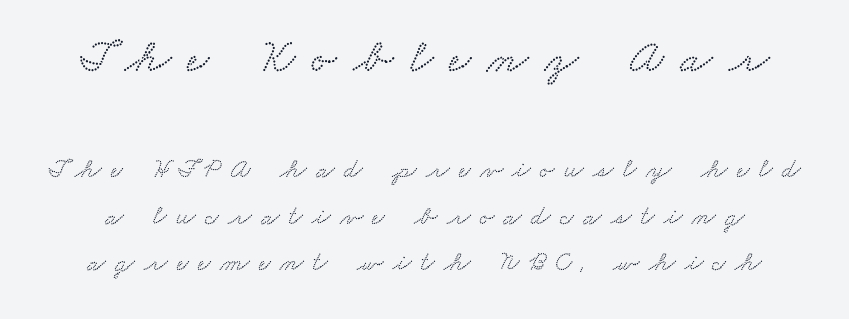
The image shows 47 px wide serif type; set line spacing 1.73x, unusually wide letter spacing (+0.35 em), not underlined; the first (top) block is 1.74x larger; low stroke contrast and a small x-height.
